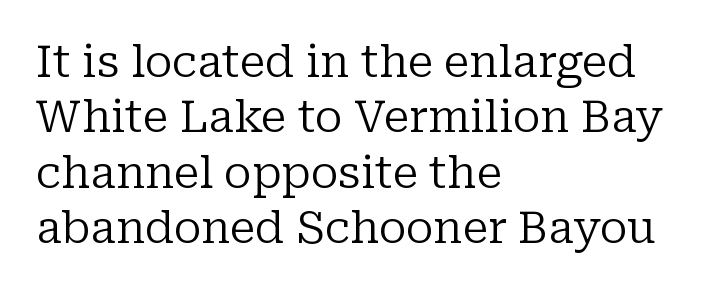
The image shows 44 px regular-weight serif type, upright; set left-aligned, normal line spacing (1.26x), normal letter spacing, not underlined; low stroke contrast and a medium x-height.
